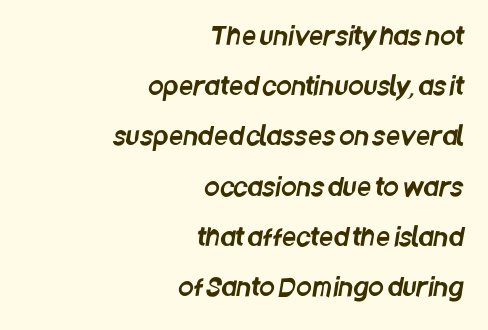
Q: Is the text underlined? A: No.
Q: How is the paragraph aligned? A: Right-aligned.
Q: Is the spacing between letters normal or unusually wide? A: Normal.
Q: Is the spacing between lines tight, normal or loose? A: Loose.
